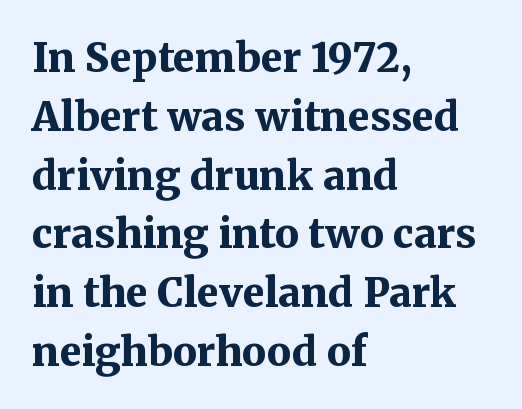
This is the regular roman posture of the typeface. Is the letter spacing exaggerated? No — it looks like the ordinary default. All the whitespace from short lines collects on the right. The characters display serif detailing at their extremities. Set as a true bold cut, around the 700 mark. Regular leading.
